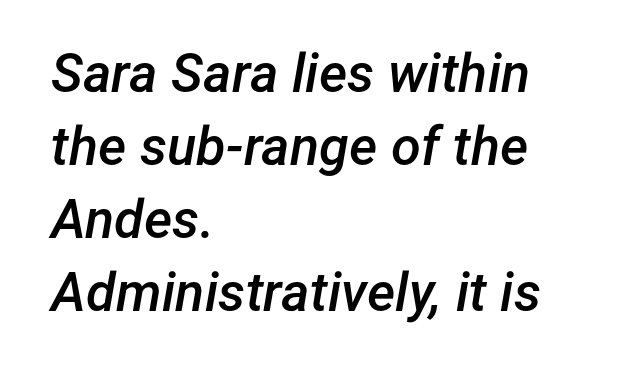
The image shows 54 px semibold type, italic (leaning right); set left-aligned, normal line spacing (1.35x), normal letter spacing, not underlined; low stroke contrast and a medium x-height.
